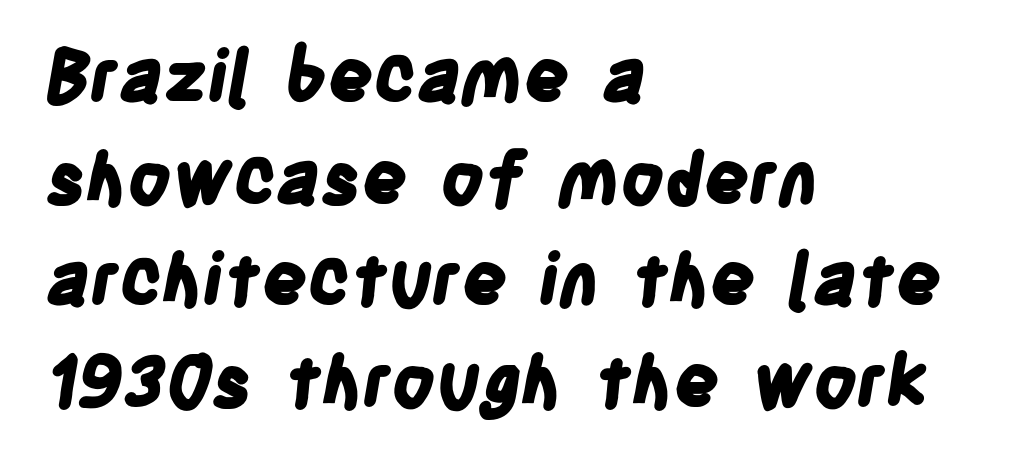
Character widths vary here, with narrow letters taking less room than wide ones. This sample is left-justified, so line endings fall wherever the words run out. Glyph-to-glyph distance matches everyday printed text. The passage shown is emphatically bold. One glance says typical: line gaps are just what's usual. The passage shown is not underscored anywhere.
